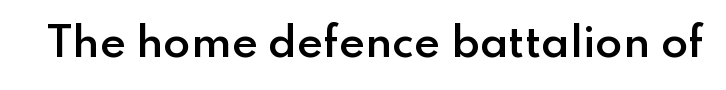
The passage shown is typed in a proportional face where columns would drift. The characters display no serif detailing; their extremities are plain. These words are printed semibold, heavier than regular yet not bold. The face used here is rendered with its standard letterfit.
